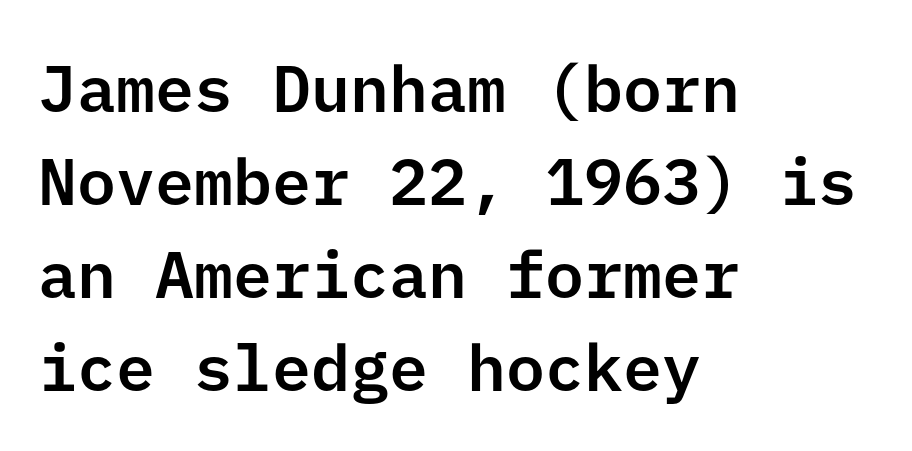
The image shows 65 px sans-serif type, upright; set left-aligned, normal line spacing (1.43x), normal letter spacing, not underlined; low stroke contrast and a medium x-height.
